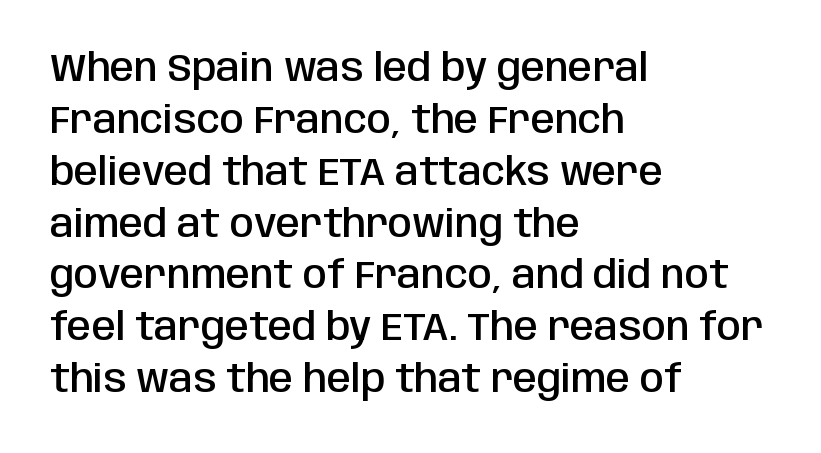
{"serif": "no", "italic": "no", "bold": "semi", "weight": "semibold", "width": "condensed", "stroke_contrast": "low", "x_height": "large", "monospaced": "no", "underline": "no", "align": "left", "line_spacing": "normal", "line_spacing_ratio": 1.33, "letter_spacing": "normal", "letter_spacing_em": 0.0, "glyph_px": 39}
